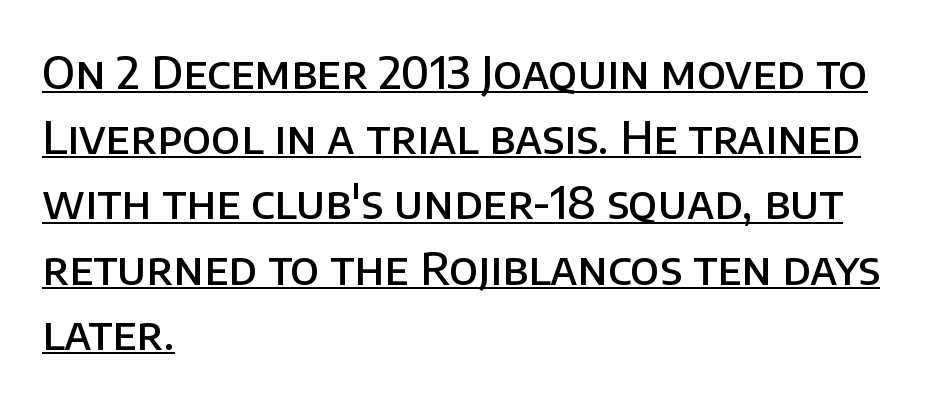
Is there much room between lines? A standard amount, neither cramped nor airy. Semibold letterforms, between regular and bold. This sample uses plain, unmodified letter spacing. Unlike a traditional serif, this face leaves its strokes unadorned. The specimen includes a rule beneath the text block's lines. These lines are set flush left with a ragged right edge.
